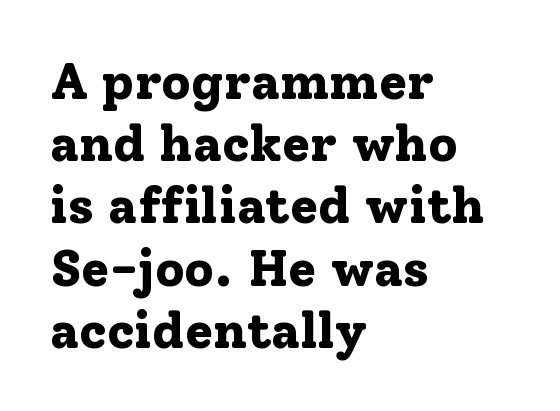
Q: Is the text bold? A: Yes.
Q: Is the text italic (slanted)? A: No, it is upright.
Q: Is the typeface a serif or a sans-serif typeface? A: Serif.
Q: Is the text underlined? A: No.
Q: How is the paragraph aligned? A: Left-aligned.
Q: Is the spacing between letters normal or unusually wide? A: Normal.
Q: Width (condensed, normal, or wide)? A: Normal.
Q: Stroke contrast? A: Low.
Q: x-height? A: Medium.
Q: Monospaced? A: No.
